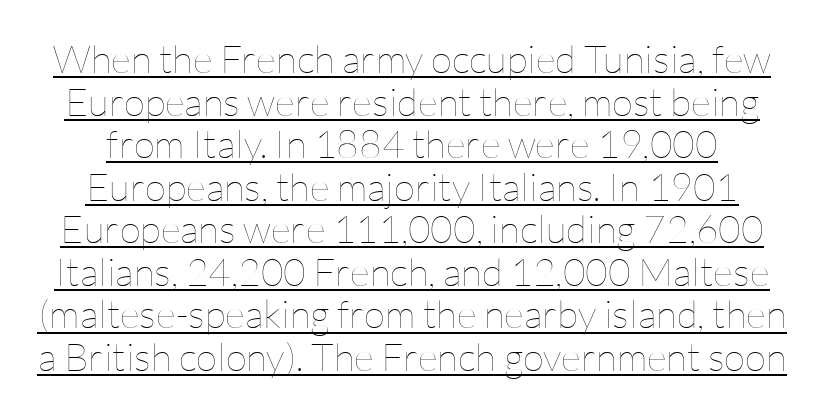
Caption: standard tracking, unaltered. Spacing verdict: proportional, widths tailored to each character. You can see a thin bar hugging the bottom of the glyphs. Italic: no, the glyphs are upright roman. Compared with typical paragraphs, the rows here are closer together. On a weight scale, this lands at 450 or below.
